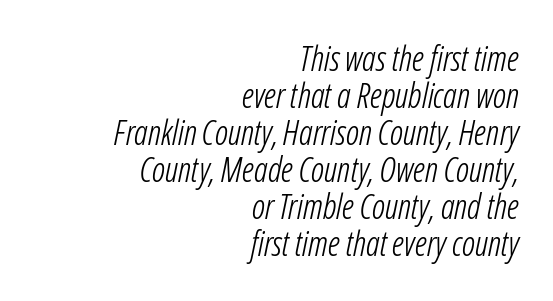
Default kerning and tracking; the words read as compact shapes. The typesetting does not lean heavy: it is not bold. Successive baselines arrive quickly, one right under another. The axis of the letterforms is tilted away from vertical. Where is the straight margin? On the right. Spacing verdict: proportional, widths tailored to each character.
